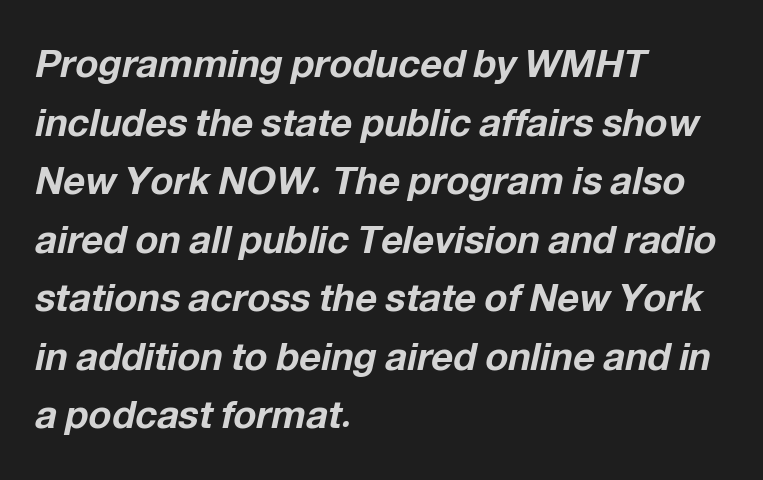
A typesetter would call this leading conventional body-copy spacing. Horizontal alignment here is leftward, the default for most running prose. The letterforms sit shoulder to shoulder at normal distance. Has an underline been added? It has not.
